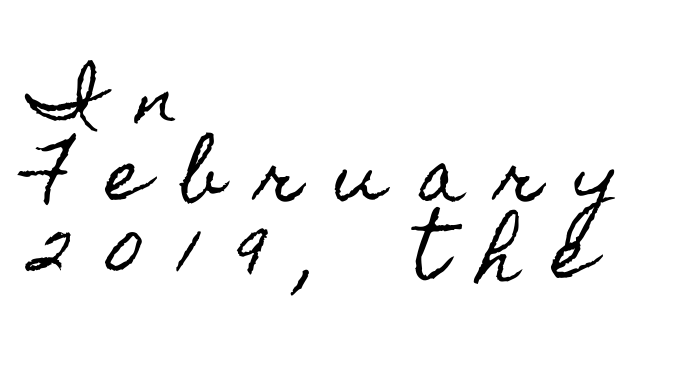
Q: Is the text italic (slanted)? A: Yes.
Q: Is the text underlined? A: No.
Q: How is the paragraph aligned? A: Left-aligned.
Q: Is the spacing between letters normal or unusually wide? A: Unusually wide.
Q: Is the spacing between lines tight, normal or loose? A: Tight.
Q: Width (condensed, normal, or wide)? A: Condensed.
Q: x-height? A: Small.
Q: Monospaced? A: No.
